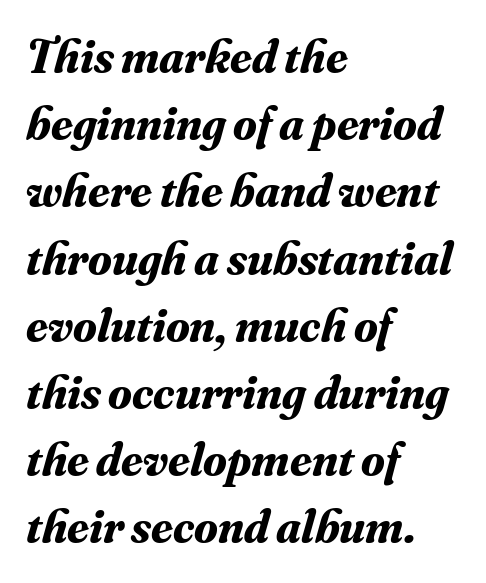
{"serif": "yes", "italic": "yes", "lean": "right", "slant_degrees": 16, "bold": "yes", "weight": "bold", "width": "normal", "stroke_contrast": "medium", "x_height": "small", "monospaced": "no", "underline": "no", "align": "left", "line_spacing": "normal", "line_spacing_ratio": 1.4, "letter_spacing": "normal", "letter_spacing_em": 0.0, "glyph_px": 48}
